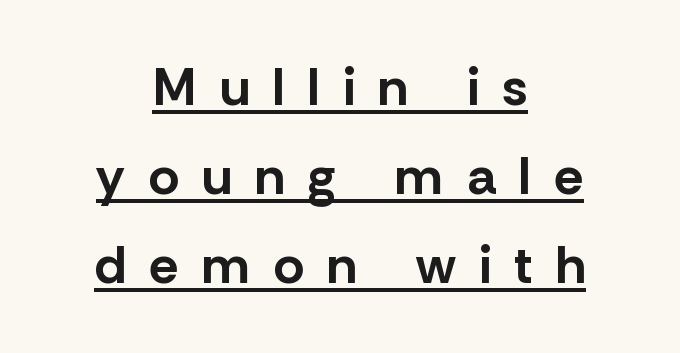
{"serif": "no", "italic": "no", "bold": "yes", "weight": "bold", "width": "normal", "stroke_contrast": "low", "x_height": "medium", "monospaced": "no", "underline": "yes", "align": "center", "line_spacing": "normal", "line_spacing_ratio": 1.68, "letter_spacing": "wide", "letter_spacing_em": 0.44, "glyph_px": 53}
